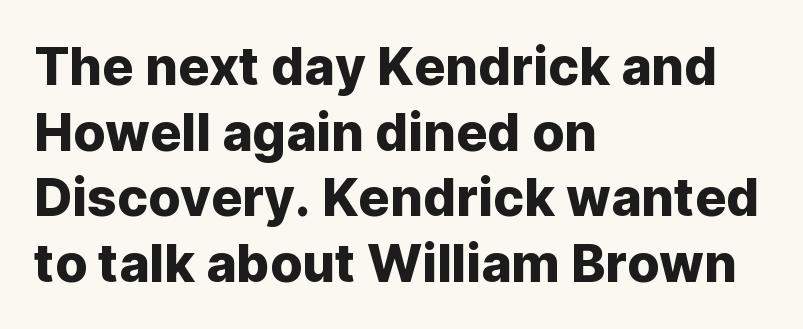
The image shows 52 px sans-serif type, upright; set left-aligned, normal line spacing (1.26x), normal letter spacing, not underlined; low stroke contrast and a medium x-height.
